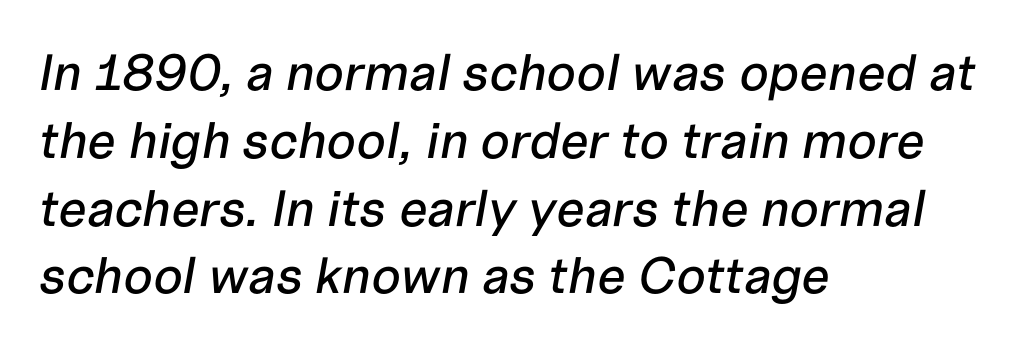
{"italic": "yes", "lean": "right", "slant_degrees": 10, "width": "normal", "stroke_contrast": "low", "x_height": "medium", "monospaced": "no", "underline": "no", "align": "left", "line_spacing": "normal", "line_spacing_ratio": 1.33, "letter_spacing": "normal", "letter_spacing_em": 0.0, "glyph_px": 51}
